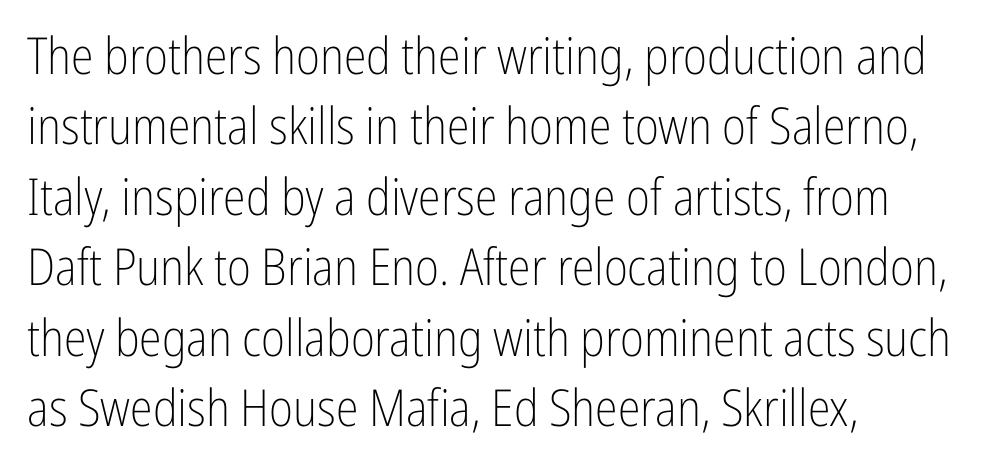
In terms of posture, this sample is upright. Bare-footed words on every line. Spacing verdict: proportional, widths tailored to each character. Does the copy run flush right? No — it runs flush left. The passage shown is typeset with a sans-serif family. The line texture is even and compact thanks to regular tracking.
